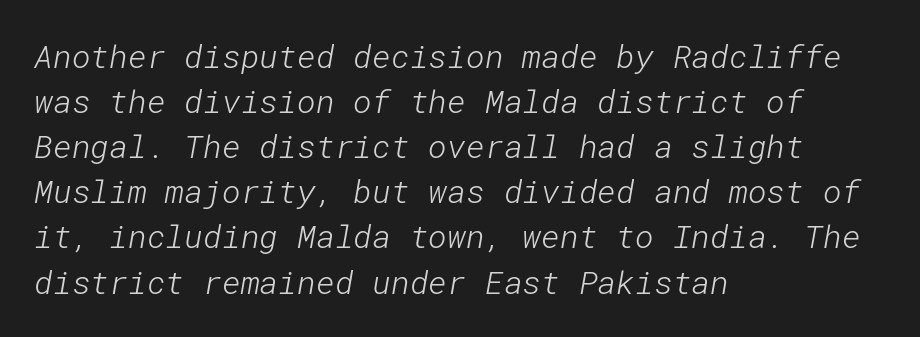
The image shows 32 px light sans-serif type; set left-aligned, normal line spacing (1.41x), normal letter spacing, not underlined; low stroke contrast and a medium x-height.
